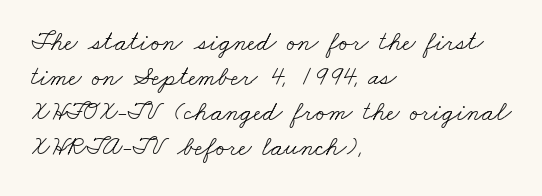
Q: Is the text bold? A: No.
Q: Is the text underlined? A: No.
Q: How is the paragraph aligned? A: Left-aligned.
Q: Is the spacing between letters normal or unusually wide? A: Normal.
Q: Is the spacing between lines tight, normal or loose? A: Normal.
